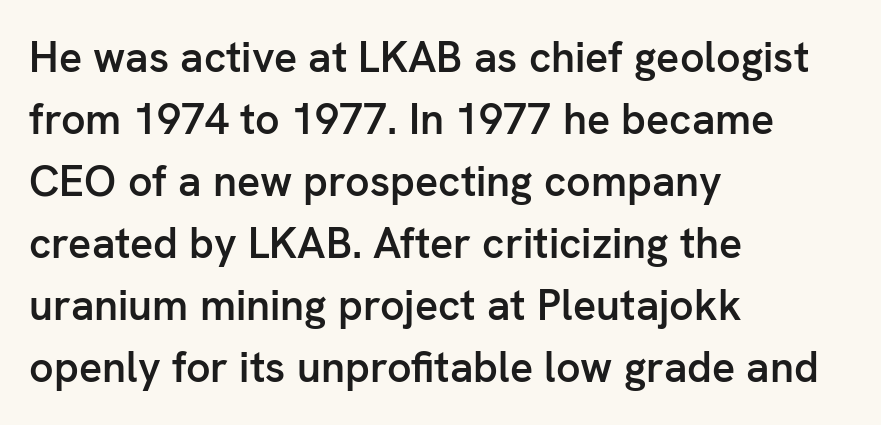
Italic: no, the glyphs are upright roman. Standard letterfit; no display-style spreading of the glyphs. Notice how descenders clear the ascenders below comfortably — that's standard leading. Layout note: lines flush left. In terms of weight, the rendering is demibold, just under bold. Grotesque or geometric, the face here clearly has no serifs.
